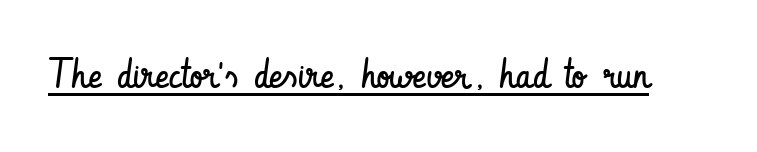
Q: Is the text bold? A: No.
Q: Is the text italic (slanted)? A: No, it is upright.
Q: Is the typeface a serif or a sans-serif typeface? A: Sans-serif.
Q: Is the text underlined? A: Yes.
Q: Is the spacing between letters normal or unusually wide? A: Normal.
Q: Width (condensed, normal, or wide)? A: Condensed.
Q: Stroke contrast? A: Low.
Q: x-height? A: Small.
Q: Monospaced? A: No.
